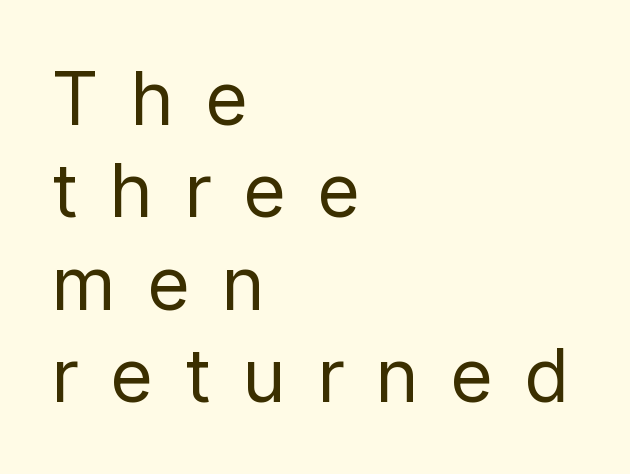
Here the glyphs are tracked loosely, breaking word shapes into spaced letters. The designer left line spacing at the default. The rendering uses natural spacing where letterforms have individual widths. Just letters on the line, the space beneath them empty. Short and long lines alike share a common starting point at left. The typesetting does not lean heavy: it is not bold.
